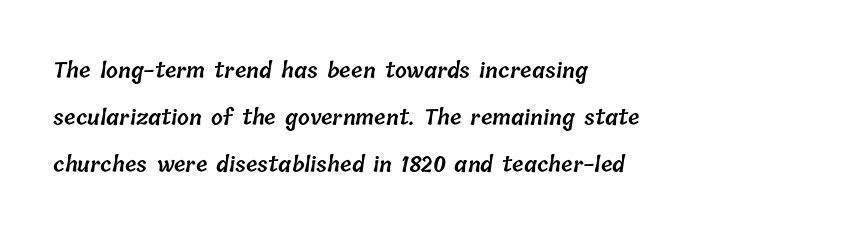
{"bold": "semi", "underline": "no", "align": "left", "line_spacing": "loose", "line_spacing_ratio": 2.25, "letter_spacing": "normal", "letter_spacing_em": 0.0, "glyph_px": 21}
